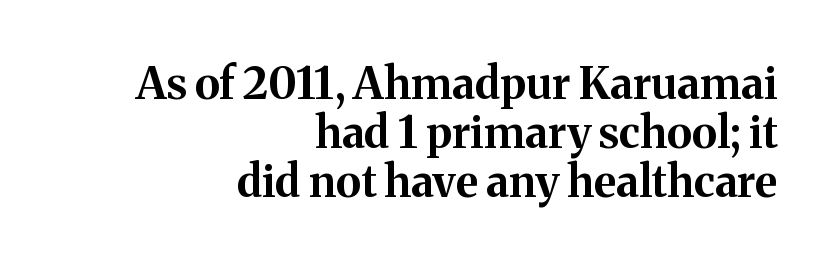
Q: Is the text bold? A: Yes.
Q: Is the text italic (slanted)? A: No, it is upright.
Q: Is the typeface a serif or a sans-serif typeface? A: Serif.
Q: Is the text underlined? A: No.
Q: How is the paragraph aligned? A: Right-aligned.
Q: Is the spacing between letters normal or unusually wide? A: Normal.
Q: Is the spacing between lines tight, normal or loose? A: Tight.
Q: Width (condensed, normal, or wide)? A: Normal.
Q: Stroke contrast? A: Medium.
Q: x-height? A: Medium.
Q: Monospaced? A: No.
